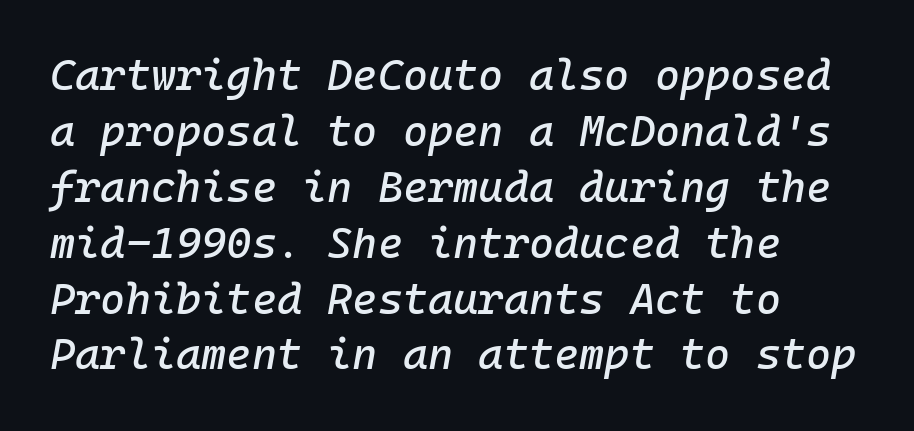
The image shows 43 px text type, italic (leaning right), monospaced; set left-aligned, normal line spacing (1.3x), normal letter spacing, not underlined; low stroke contrast and a medium x-height.
